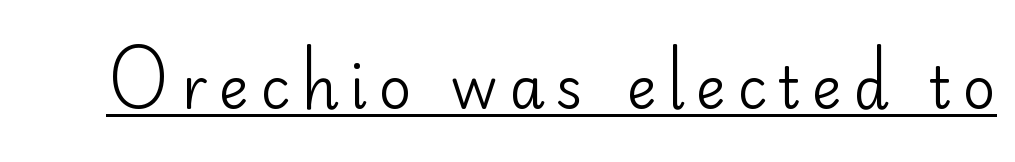
Q: Is the text bold? A: No.
Q: Is the text italic (slanted)? A: No, it is upright.
Q: Is the typeface a serif or a sans-serif typeface? A: Sans-serif.
Q: Is the text underlined? A: Yes.
Q: Is the spacing between letters normal or unusually wide? A: Unusually wide.
Q: Width (condensed, normal, or wide)? A: Normal.
Q: Stroke contrast? A: Low.
Q: x-height? A: Small.
Q: Monospaced? A: No.
